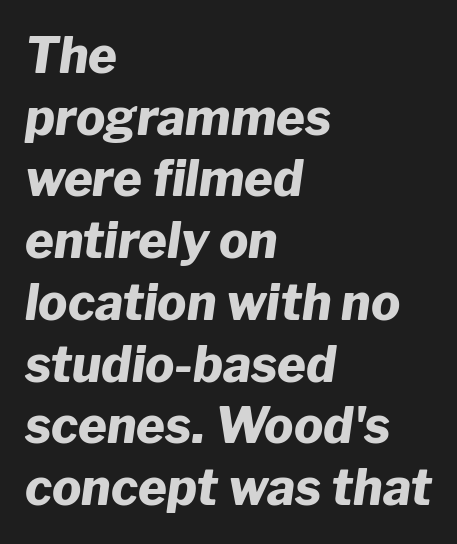
Q: Is the text bold? A: Yes.
Q: Is the text italic (slanted)? A: Yes, it leans right by about 8 degrees.
Q: Is the text underlined? A: No.
Q: How is the paragraph aligned? A: Left-aligned.
Q: Is the spacing between letters normal or unusually wide? A: Normal.
Q: Is the spacing between lines tight, normal or loose? A: Normal.
Q: Width (condensed, normal, or wide)? A: Normal.
Q: Stroke contrast? A: Low.
Q: x-height? A: Medium.
Q: Monospaced? A: No.
